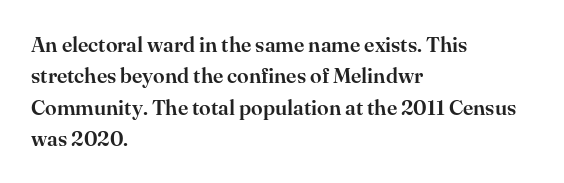
The image shows 21 px text type, upright; set left-aligned, normal line spacing (1.49x), normal letter spacing, not underlined.
